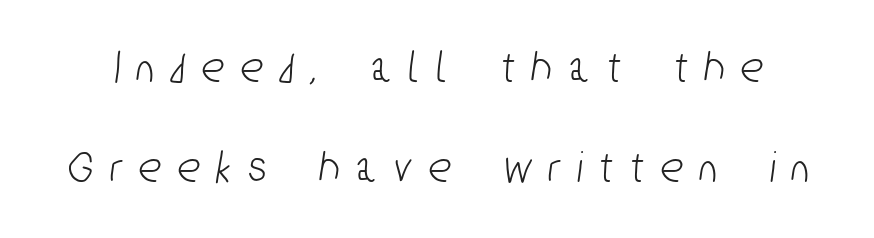
The characters display no serif detailing; their extremities are plain. Spacing verdict: proportional, widths tailored to each character. Look at the tracking — it's clearly loosened, letters drifting apart. Decoration check: the copy has no underline. Vertical spacing — loose.
